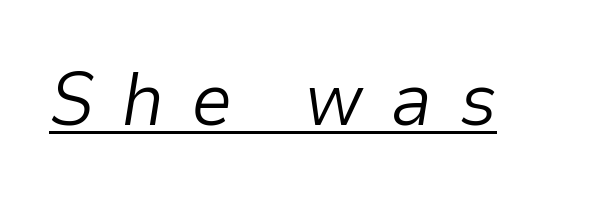
{"italic": "yes", "lean": "right", "slant_degrees": 9, "bold": "no", "weight": "light", "width": "normal", "stroke_contrast": "low", "x_height": "medium", "monospaced": "no", "underline": "yes", "letter_spacing": "wide", "letter_spacing_em": 0.35, "glyph_px": 75}
